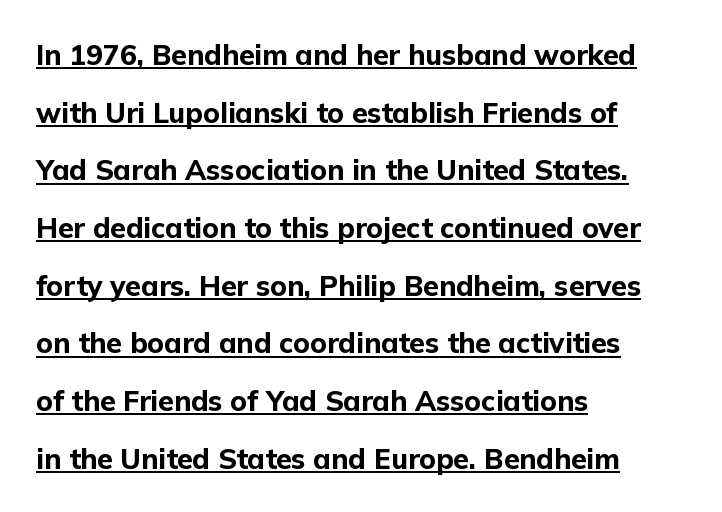
Q: Is the text bold? A: Yes.
Q: Is the text italic (slanted)? A: No, it is upright.
Q: Is the typeface a serif or a sans-serif typeface? A: Sans-serif.
Q: Is the text underlined? A: Yes.
Q: How is the paragraph aligned? A: Left-aligned.
Q: Is the spacing between letters normal or unusually wide? A: Normal.
Q: Is the spacing between lines tight, normal or loose? A: Loose.
Q: Width (condensed, normal, or wide)? A: Normal.
Q: Stroke contrast? A: Low.
Q: x-height? A: Medium.
Q: Monospaced? A: No.
